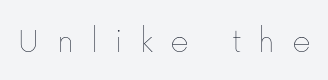
The image shows 36 px thin type, upright; set unusually wide letter spacing (+0.47 em), not underlined; low stroke contrast and a medium x-height.
